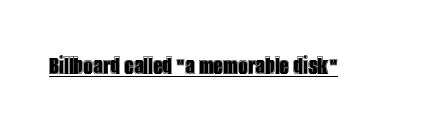
Q: Is the text italic (slanted)? A: No, it is upright.
Q: Is the text underlined? A: Yes.
Q: Is the spacing between letters normal or unusually wide? A: Normal.
